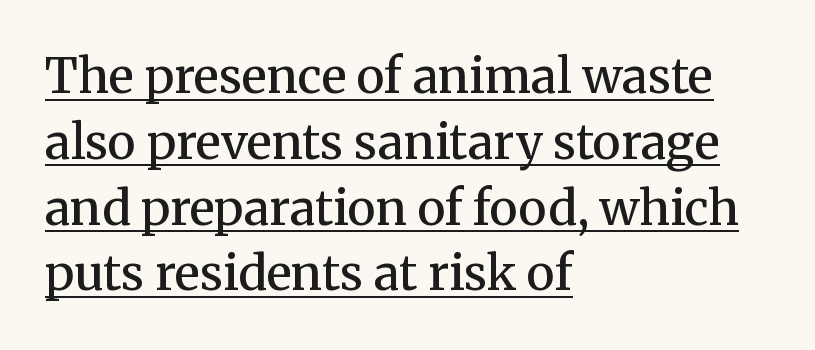
The image shows 48 px semibold serif type, upright; set left-aligned, normal line spacing (1.37x), normal letter spacing, underlined; medium stroke contrast and a medium x-height.
